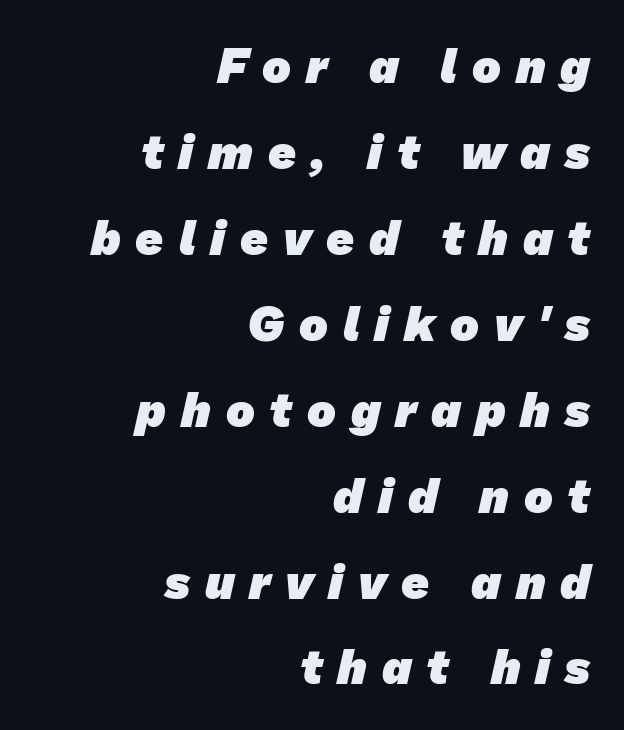
Q: Is the text bold? A: Yes.
Q: Is the typeface a serif or a sans-serif typeface? A: Sans-serif.
Q: Is the text underlined? A: No.
Q: How is the paragraph aligned? A: Right-aligned.
Q: Is the spacing between letters normal or unusually wide? A: Unusually wide.
Q: Width (condensed, normal, or wide)? A: Normal.
Q: Stroke contrast? A: Low.
Q: x-height? A: Medium.
Q: Monospaced? A: No.
